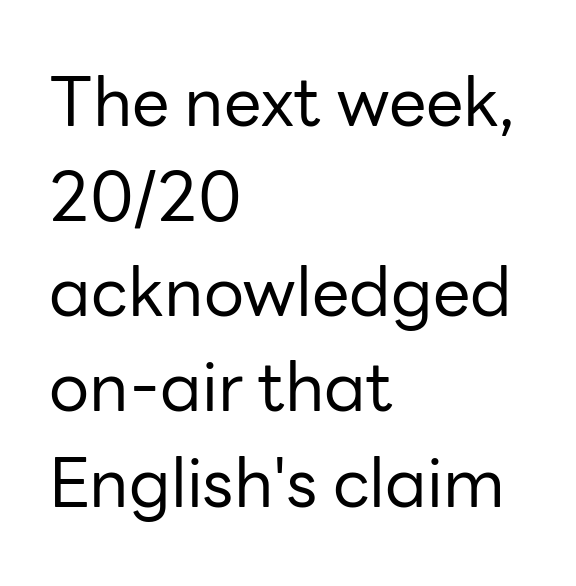
Q: Is the text bold? A: No.
Q: Is the text italic (slanted)? A: No, it is upright.
Q: Is the typeface a serif or a sans-serif typeface? A: Sans-serif.
Q: Is the text underlined? A: No.
Q: How is the paragraph aligned? A: Left-aligned.
Q: Is the spacing between letters normal or unusually wide? A: Normal.
Q: Is the spacing between lines tight, normal or loose? A: Normal.
Q: Width (condensed, normal, or wide)? A: Normal.
Q: Stroke contrast? A: Low.
Q: x-height? A: Medium.
Q: Monospaced? A: No.
